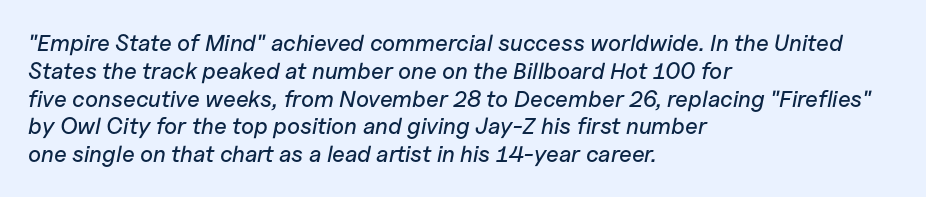
Q: Is the text italic (slanted)? A: Yes, it leans right by about 11 degrees.
Q: Is the text underlined? A: No.
Q: How is the paragraph aligned? A: Left-aligned.
Q: Is the spacing between letters normal or unusually wide? A: Normal.
